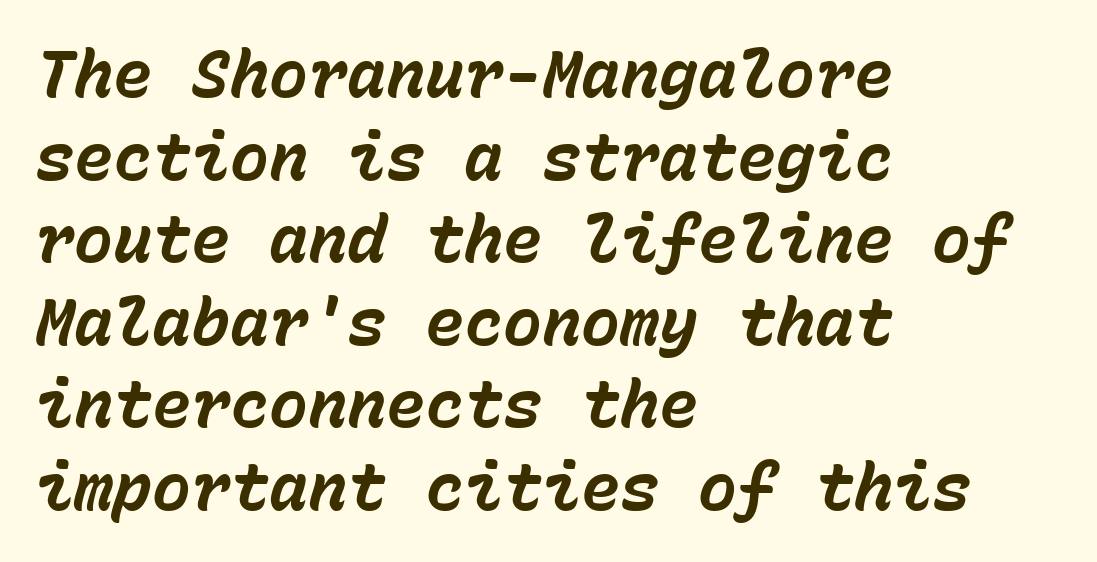
The image shows 65 px bold type, italic (leaning right), monospaced; set left-aligned, normal line spacing (1.27x), normal letter spacing, not underlined; low stroke contrast and a medium x-height.
